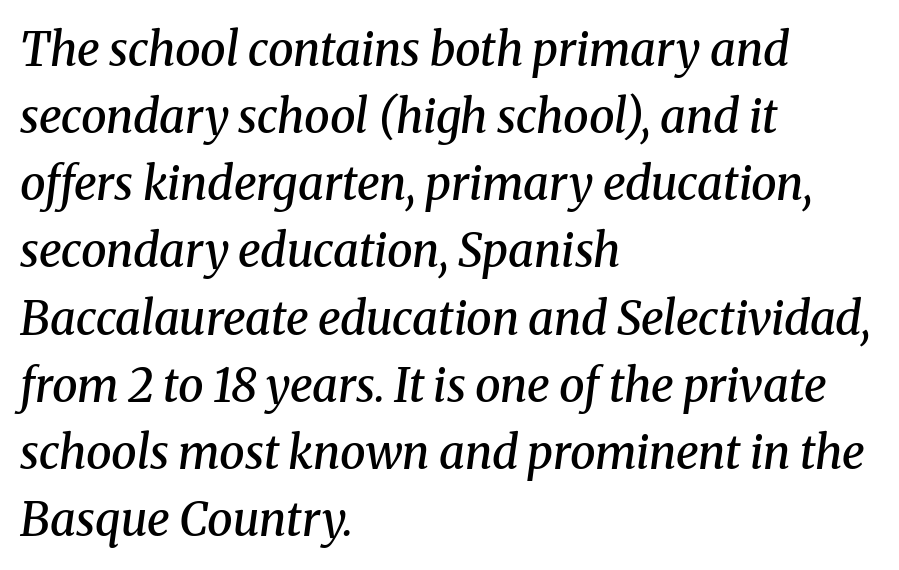
In CSS terms this would be text-align: left. How are the letters spaced? Ordinarily, with no added tracking. Summary of vertical rhythm: regular, with standard interline spacing. Note the varied advance widths — an 'i' is clearly narrower than an 'm'. Only glyphs here, with clear space below each row.
